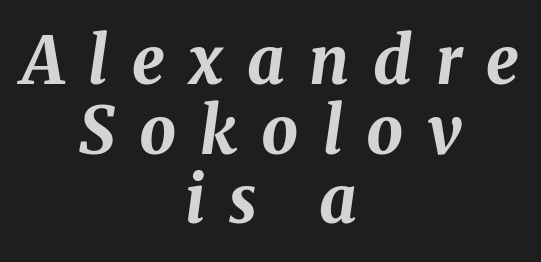
Each word looks stretched out because of the extra space between its letters. Varying glyph widths throughout — classic text-font behaviour. Compared with an ordinary text face, these strokes are far heavier — a full bold. This is oblique type, the kind used for emphasis or titles. Rows of type sit shoulder to shoulder in the vertical direction.
